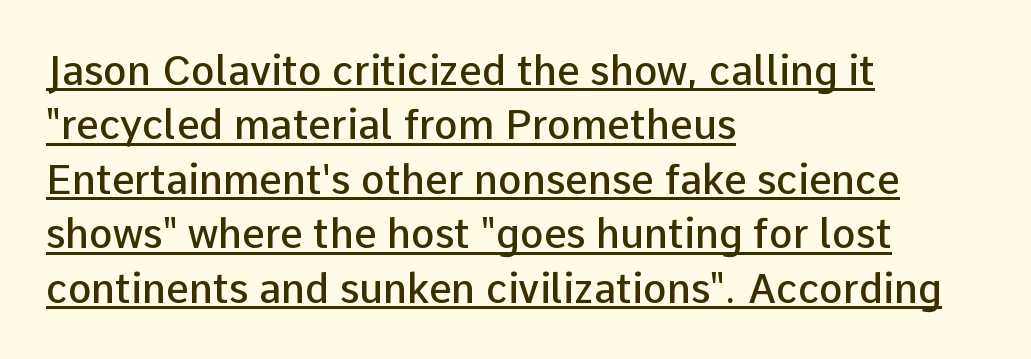
Q: Is the text bold? A: Semi-bold.
Q: Is the text italic (slanted)? A: No, it is upright.
Q: Is the typeface a serif or a sans-serif typeface? A: Sans-serif.
Q: Is the text underlined? A: Yes.
Q: How is the paragraph aligned? A: Left-aligned.
Q: Is the spacing between letters normal or unusually wide? A: Normal.
Q: Is the spacing between lines tight, normal or loose? A: Normal.
Q: Width (condensed, normal, or wide)? A: Normal.
Q: Stroke contrast? A: Low.
Q: x-height? A: Medium.
Q: Monospaced? A: No.
